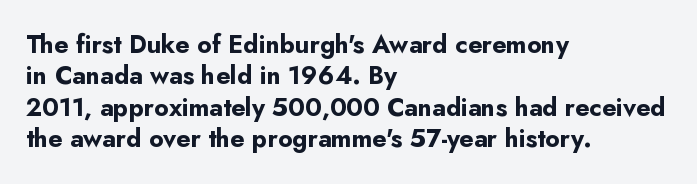
Q: Is the text bold? A: Yes.
Q: Is the text italic (slanted)? A: No, it is upright.
Q: Is the text underlined? A: No.
Q: How is the paragraph aligned? A: Left-aligned.
Q: Is the spacing between letters normal or unusually wide? A: Normal.
Q: Is the spacing between lines tight, normal or loose? A: Normal.
